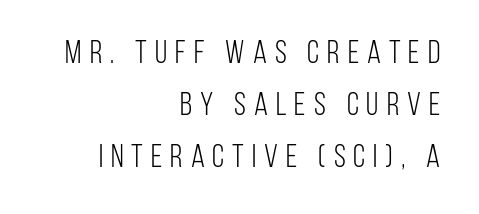
Q: Is the text bold? A: No.
Q: Is the text italic (slanted)? A: No, it is upright.
Q: Is the typeface a serif or a sans-serif typeface? A: Sans-serif.
Q: Is the text underlined? A: No.
Q: How is the paragraph aligned? A: Right-aligned.
Q: Is the spacing between letters normal or unusually wide? A: Unusually wide.
Q: Is the spacing between lines tight, normal or loose? A: Normal.
Q: Width (condensed, normal, or wide)? A: Condensed.
Q: Stroke contrast? A: Low.
Q: x-height? A: Large.
Q: Monospaced? A: No.
